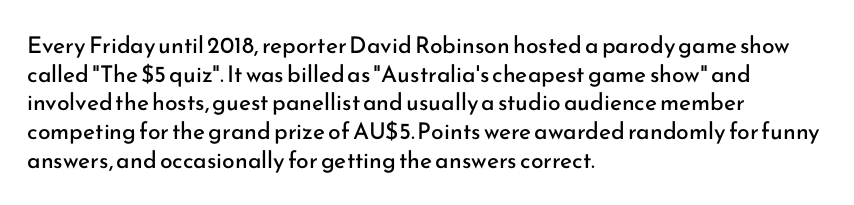
The lines sit at an ordinary, default distance from one another. The text block is weighted toward the left margin, trailing off unevenly rightward. Tracking value appears to be zero — textbook default spacing. Has an underline been added? It has not. Stroke mass is kept to a normal reading level or below.
